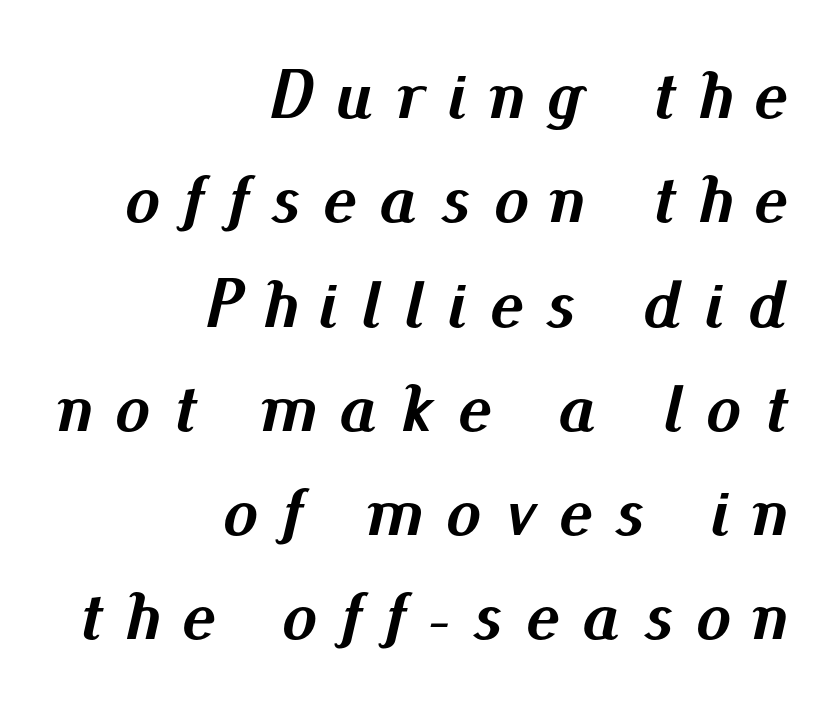
The image shows 70 px semibold type, italic (leaning right); set right-aligned, normal line spacing (1.49x), unusually wide letter spacing (+0.33 em), not underlined; medium stroke contrast and a small x-height.
